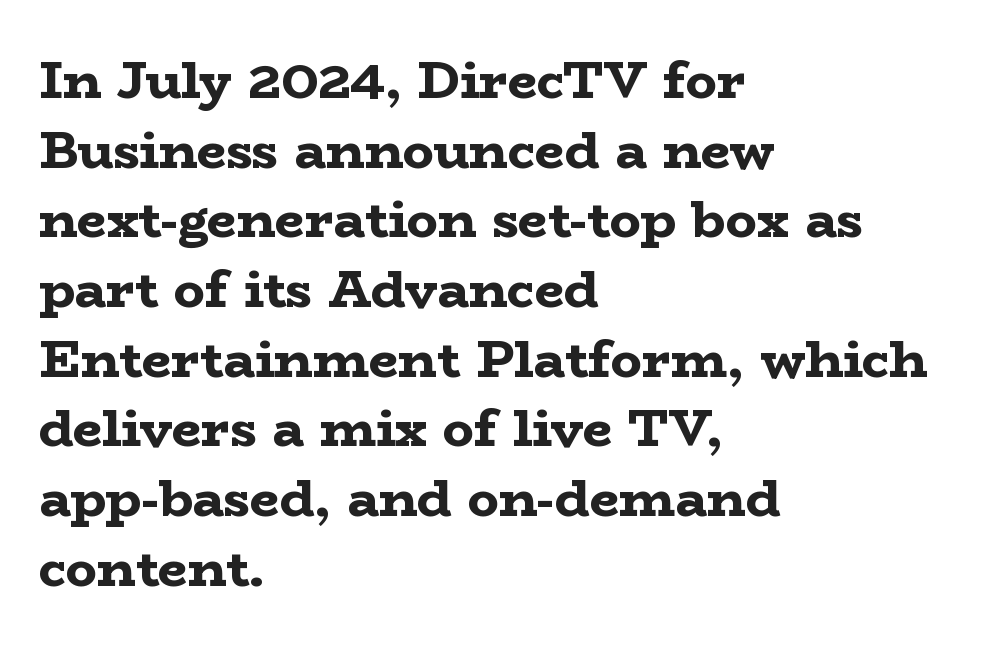
{"serif": "yes", "italic": "no", "bold": "yes", "weight": "bold", "width": "wide", "stroke_contrast": "low", "x_height": "medium", "monospaced": "no", "underline": "no", "align": "left", "line_spacing": "normal", "line_spacing_ratio": 1.34, "letter_spacing": "normal", "letter_spacing_em": 0.0, "glyph_px": 52}
